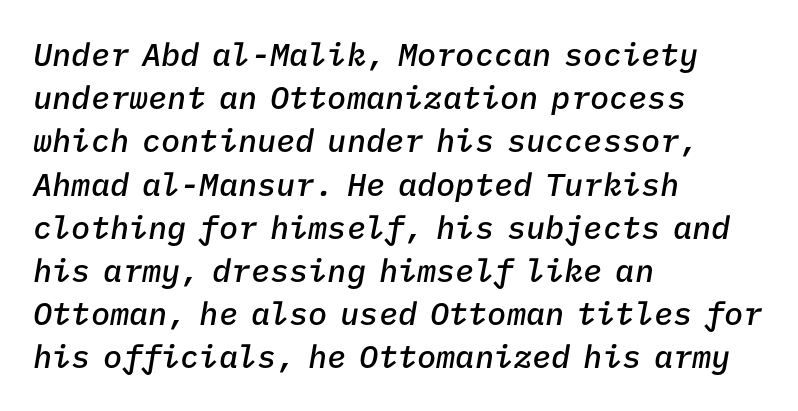
Q: Is the text bold? A: Semi-bold.
Q: Is the text italic (slanted)? A: Yes, it leans right by about 9 degrees.
Q: Is the text underlined? A: No.
Q: How is the paragraph aligned? A: Left-aligned.
Q: Is the spacing between letters normal or unusually wide? A: Normal.
Q: Is the spacing between lines tight, normal or loose? A: Normal.
Q: Width (condensed, normal, or wide)? A: Normal.
Q: Stroke contrast? A: Low.
Q: x-height? A: Medium.
Q: Monospaced? A: Yes.
